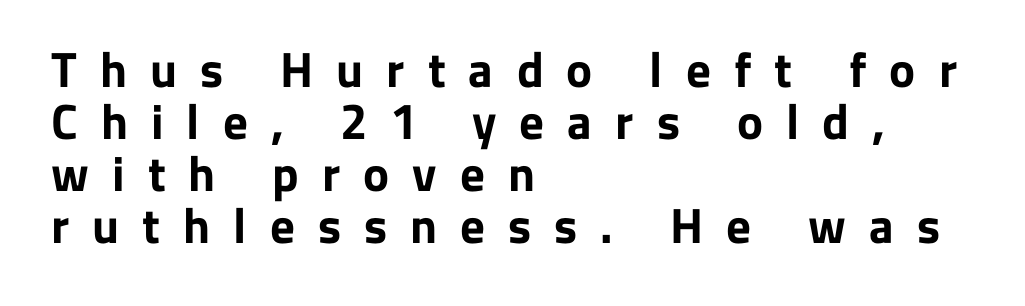
Leading is clearly below the norm, producing a dense column. Look at the tracking — it's clearly loosened, letters drifting apart. Is the block centered? No — it sits flush against the left margin. This rendering features lettering with no underline. Regarding serifs, this sample does without them. Proportional: the letters do not fall into vertical columns.
